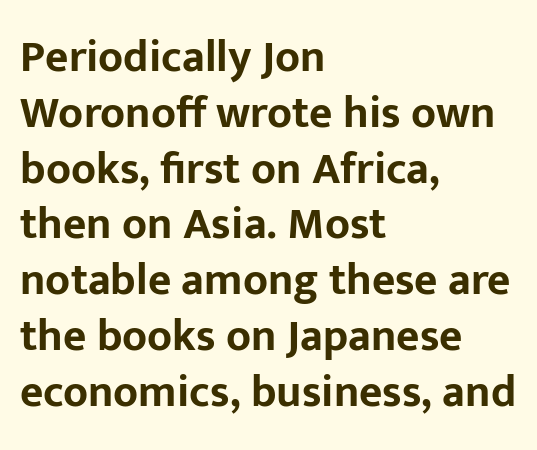
Q: Is the text bold? A: Yes.
Q: Is the text italic (slanted)? A: No, it is upright.
Q: Is the typeface a serif or a sans-serif typeface? A: Sans-serif.
Q: Is the text underlined? A: No.
Q: How is the paragraph aligned? A: Left-aligned.
Q: Is the spacing between letters normal or unusually wide? A: Normal.
Q: Width (condensed, normal, or wide)? A: Normal.
Q: Stroke contrast? A: Low.
Q: x-height? A: Medium.
Q: Monospaced? A: No.
